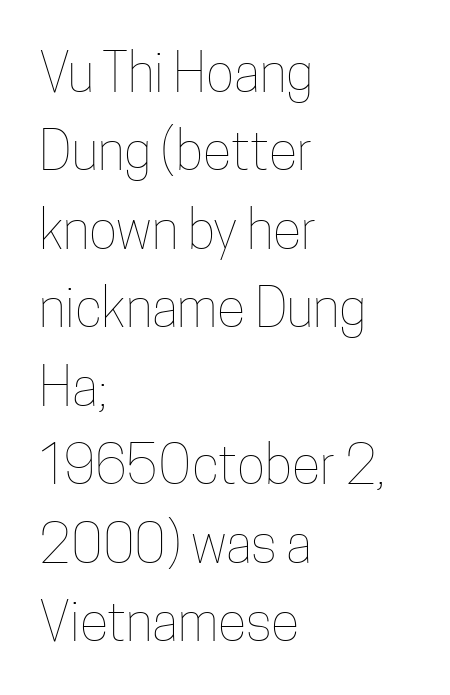
A roman cut, with each character standing at attention. The passage is arranged the way most books set body copy — flush left. Any mark beneath the type? The region is blank. Short note: letters normally spaced. Heft: none added — not bold. Spacing verdict: proportional, widths tailored to each character.
